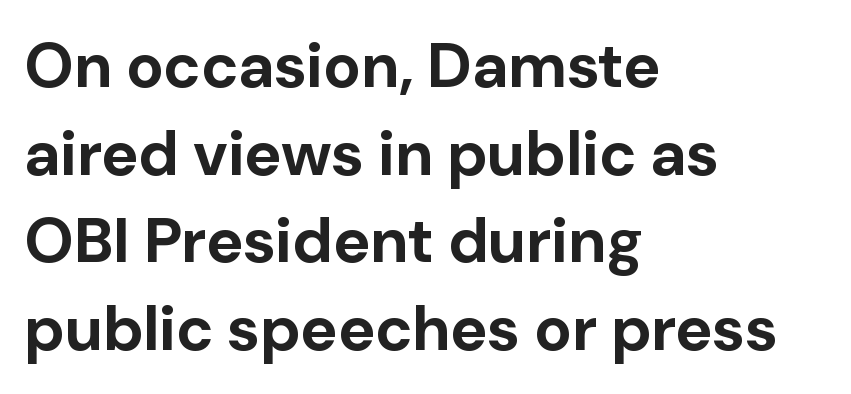
The image shows 63 px bold sans-serif type, upright; set left-aligned, normal line spacing (1.39x), normal letter spacing, not underlined; low stroke contrast and a medium x-height.
